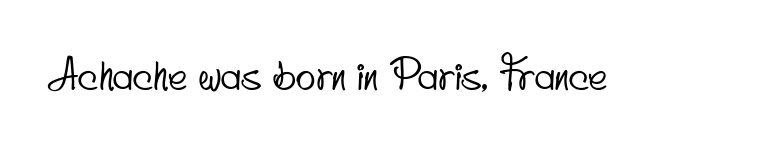
{"serif": "no", "width": "condensed", "stroke_contrast": "low", "x_height": "small", "monospaced": "no", "underline": "no", "letter_spacing": "normal", "letter_spacing_em": 0.0, "glyph_px": 41}
